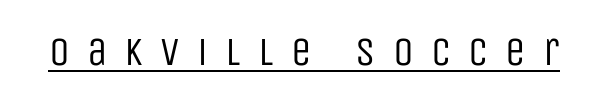
Q: Is the text bold? A: No.
Q: Is the text italic (slanted)? A: No, it is upright.
Q: Is the typeface a serif or a sans-serif typeface? A: Sans-serif.
Q: Is the text underlined? A: Yes.
Q: Is the spacing between letters normal or unusually wide? A: Unusually wide.
Q: Width (condensed, normal, or wide)? A: Condensed.
Q: Stroke contrast? A: Low.
Q: x-height? A: Large.
Q: Monospaced? A: No.
